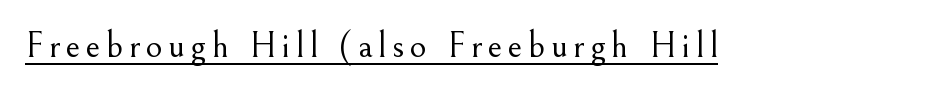
{"serif": "yes", "italic": "no", "bold": "no", "weight": "light", "width": "normal", "stroke_contrast": "medium", "x_height": "small", "monospaced": "no", "underline": "yes", "glyph_px": 36}
